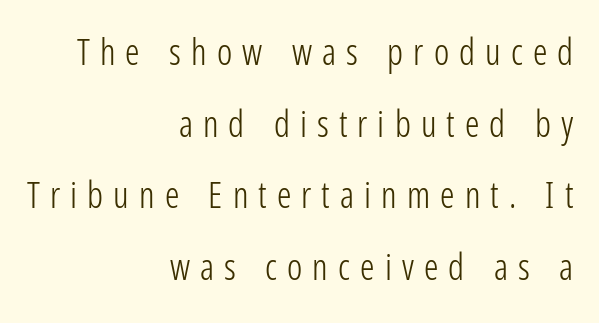
{"serif": "no", "italic": "no", "bold": "no", "weight": "light", "width": "condensed", "stroke_contrast": "low", "x_height": "medium", "monospaced": "no", "underline": "no", "align": "right", "line_spacing": "loose", "line_spacing_ratio": 1.99, "letter_spacing": "wide", "letter_spacing_em": 0.28, "glyph_px": 36}
